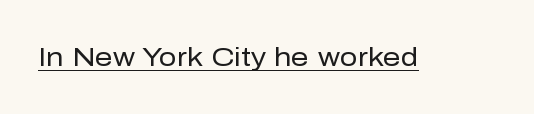
The image shows 25 px text type, upright; set normal letter spacing, underlined.
